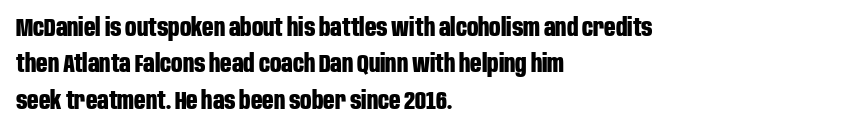
Q: Is the text bold? A: Yes.
Q: Is the text italic (slanted)? A: No, it is upright.
Q: Is the text underlined? A: No.
Q: How is the paragraph aligned? A: Left-aligned.
Q: Is the spacing between letters normal or unusually wide? A: Normal.
Q: Is the spacing between lines tight, normal or loose? A: Normal.
